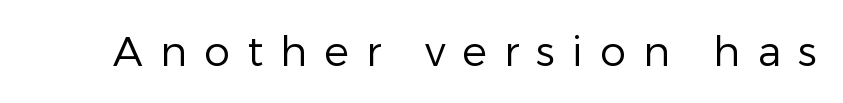
Q: Is the text bold? A: No.
Q: Is the text italic (slanted)? A: No, it is upright.
Q: Is the typeface a serif or a sans-serif typeface? A: Sans-serif.
Q: Is the text underlined? A: No.
Q: Is the spacing between letters normal or unusually wide? A: Unusually wide.
Q: Width (condensed, normal, or wide)? A: Normal.
Q: Stroke contrast? A: Low.
Q: x-height? A: Medium.
Q: Monospaced? A: No.
